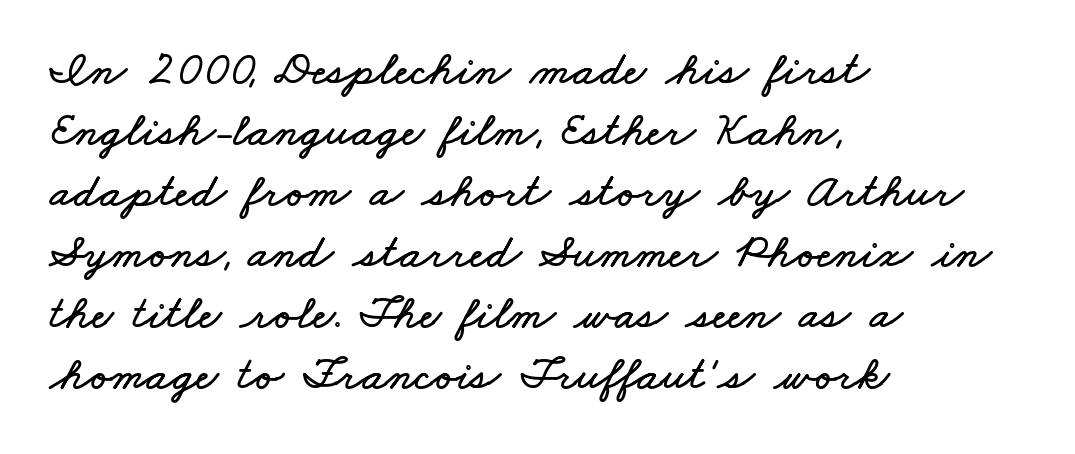
The image shows 48 px wide type; set left-aligned, normal line spacing (1.27x), normal letter spacing, not underlined; low stroke contrast and a small x-height.
